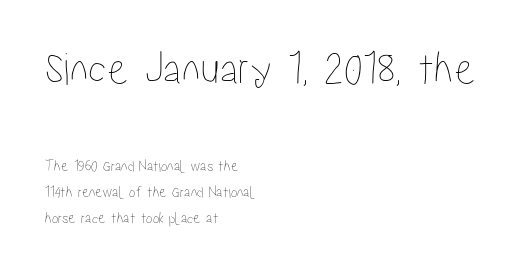
Q: Is the text italic (slanted)? A: No, it is upright.
Q: Is the text underlined? A: No.
Q: How is the paragraph aligned? A: Left-aligned.
Q: Is the spacing between letters normal or unusually wide? A: Normal.
Q: Is the spacing between lines tight, normal or loose? A: Normal.
Q: Which block of text is set in a larger size, the first (top) or the second (bottom)? A: The first (top) one.
Q: Width (condensed, normal, or wide)? A: Condensed.
Q: Stroke contrast? A: Low.
Q: x-height? A: Medium.
Q: Monospaced? A: No.
